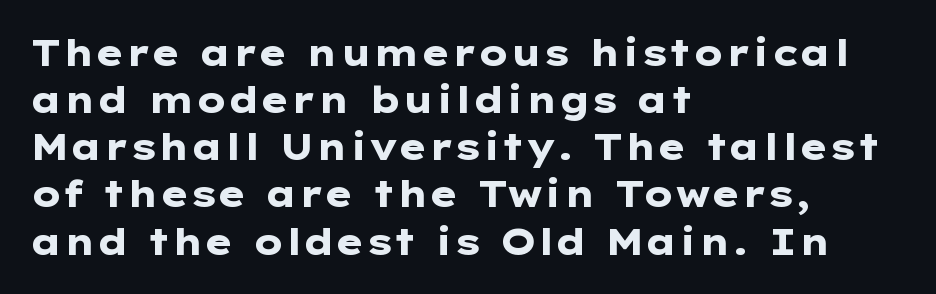
{"serif": "no", "italic": "no", "bold": "yes", "weight": "heavy", "width": "wide", "stroke_contrast": "low", "x_height": "medium", "underline": "no", "align": "left", "line_spacing": "normal", "line_spacing_ratio": 1.31, "letter_spacing": "normal", "letter_spacing_em": 0.0, "glyph_px": 36}
